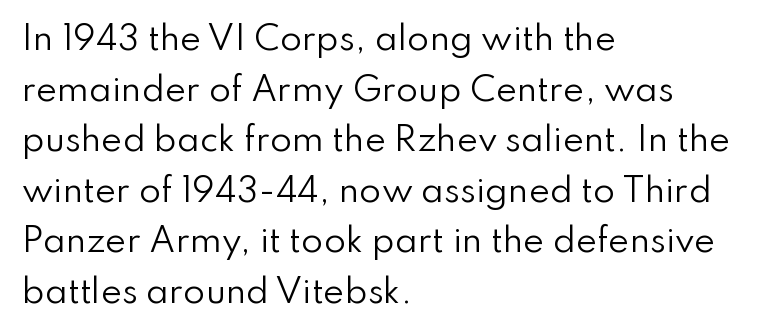
{"serif": "no", "italic": "no", "bold": "no", "weight": "regular", "width": "normal", "stroke_contrast": "low", "x_height": "small", "monospaced": "no", "underline": "no", "align": "left", "line_spacing": "normal", "line_spacing_ratio": 1.58, "letter_spacing": "normal", "letter_spacing_em": 0.0, "glyph_px": 32}
